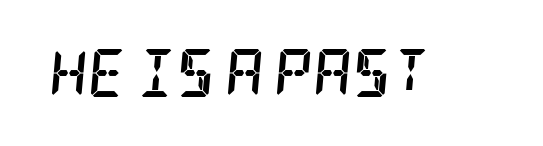
The image shows 48 px semibold, condensed serif type, italic (leaning right); set normal letter spacing, not underlined; low stroke contrast and a large x-height.
